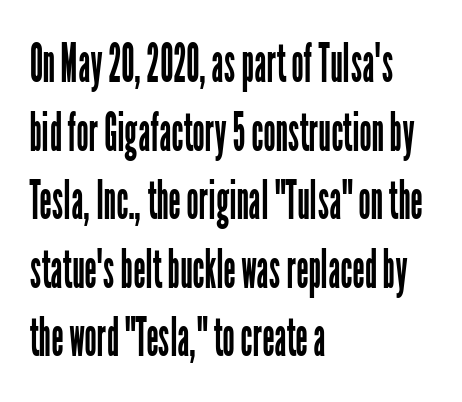
Reading down the block, your eye returns to a fixed left position each line. I'd call this a sans setting — the letters go barefoot. Italic? Not at all — the glyphs are vertical. You could call the tracking neutral — neither tight nor loose. The lines sit at an ordinary, default distance from one another. Think standard paragraph weight, or any step lighter than that.
